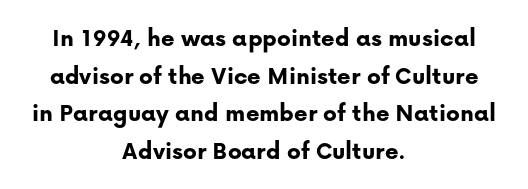
{"italic": "no", "bold": "yes", "underline": "no", "align": "center", "line_spacing": "normal", "line_spacing_ratio": 1.45, "letter_spacing": "normal", "letter_spacing_em": 0.0, "glyph_px": 26}
